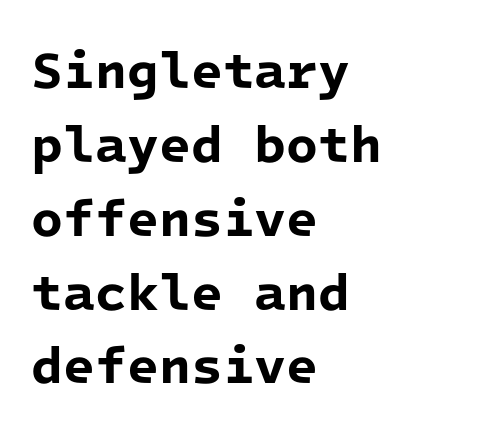
Successive baselines arrive at the customary interval. What stands out about the letter spacing? Nothing — it is the standard amount. Is this a fixed-width face? Yes — each glyph sits in an identical cell. Notice how the passage keeps a crisp vertical edge on the left only.
